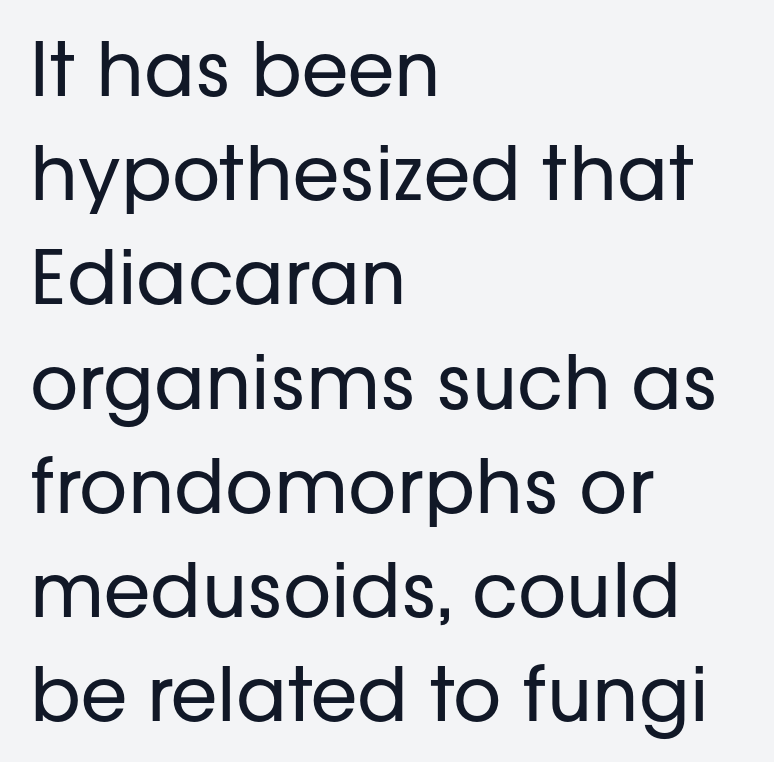
{"serif": "no", "italic": "no", "bold": "no", "weight": "regular", "width": "normal", "stroke_contrast": "low", "x_height": "medium", "monospaced": "no", "underline": "no", "align": "left", "line_spacing": "normal", "line_spacing_ratio": 1.39, "letter_spacing": "normal", "letter_spacing_em": 0.0, "glyph_px": 75}
